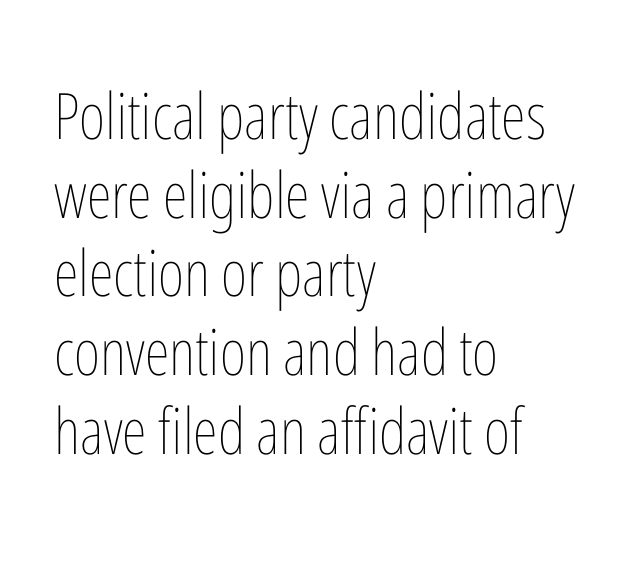
The image shows 64 px thin, condensed type, upright; set left-aligned, line spacing 1.23x, normal letter spacing, not underlined; low stroke contrast and a medium x-height.
